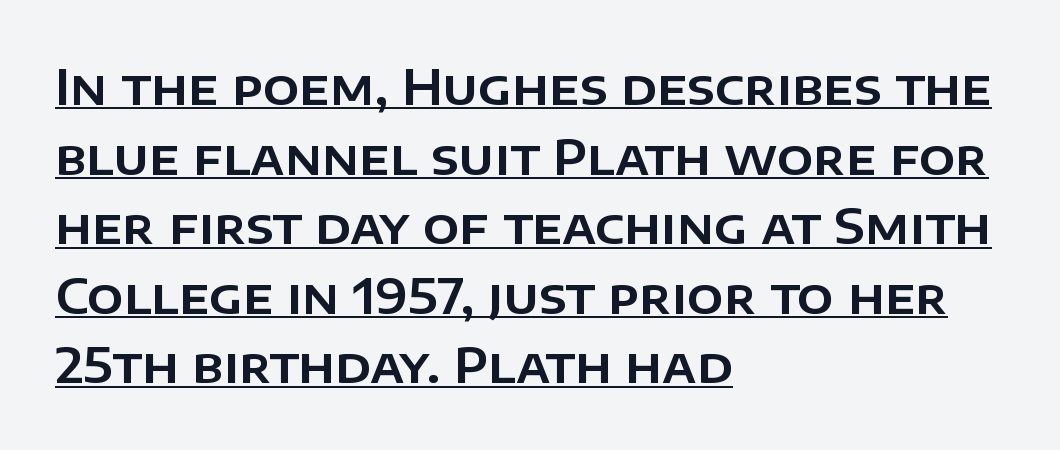
Q: Is the text italic (slanted)? A: No, it is upright.
Q: Is the typeface a serif or a sans-serif typeface? A: Sans-serif.
Q: Is the text underlined? A: Yes.
Q: How is the paragraph aligned? A: Left-aligned.
Q: Is the spacing between letters normal or unusually wide? A: Normal.
Q: Is the spacing between lines tight, normal or loose? A: Normal.
Q: Width (condensed, normal, or wide)? A: Normal.
Q: Stroke contrast? A: Low.
Q: x-height? A: Large.
Q: Monospaced? A: No.
